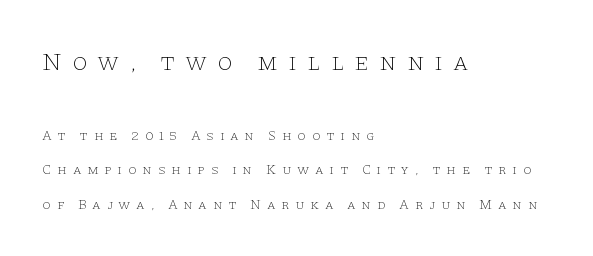
{"italic": "no", "bold": "no", "underline": "no", "align": "left", "line_spacing": "loose", "line_spacing_ratio": 2.47, "letter_spacing": "wide", "letter_spacing_em": 0.4, "larger_block": "first", "size_ratio": 1.79, "glyph_px": 25}
